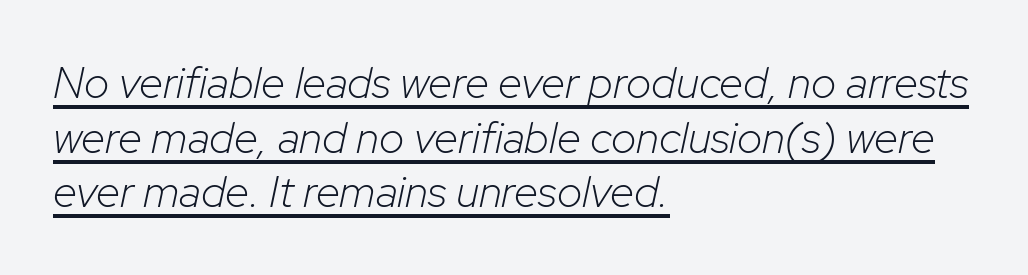
{"italic": "yes", "lean": "right", "slant_degrees": 12, "bold": "no", "weight": "light", "width": "normal", "stroke_contrast": "low", "x_height": "medium", "monospaced": "no", "underline": "yes", "align": "left", "line_spacing_ratio": 1.24, "letter_spacing": "normal", "letter_spacing_em": 0.0, "glyph_px": 44}
